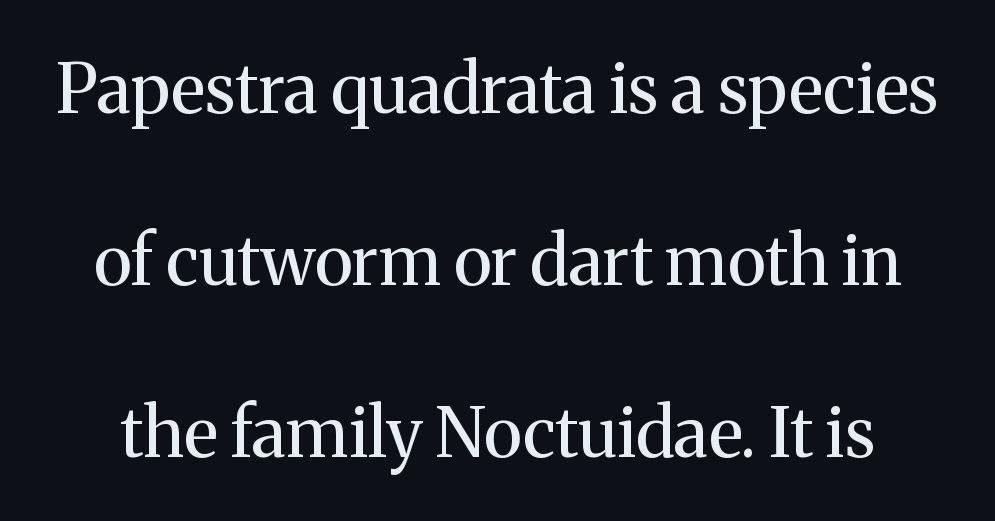
You can tell from the footed stems that serif type was used. Think of a printed novel: that variable character pitch is what you see here. Italic? Not at all — the glyphs are vertical. Quick note: underline off. The letterforms sit shoulder to shoulder at normal distance. Nothing heavy about these letters — not bold at all.
